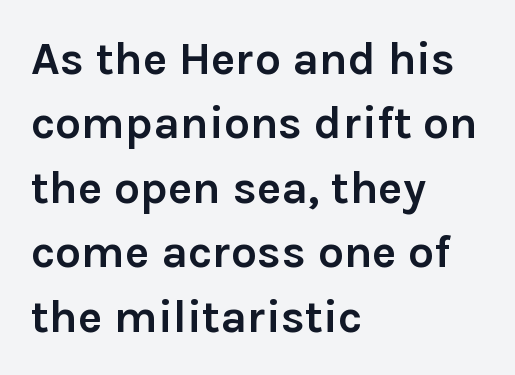
{"serif": "no", "italic": "no", "bold": "yes", "weight": "semibold", "width": "normal", "stroke_contrast": "low", "x_height": "medium", "monospaced": "no", "underline": "no", "align": "left", "line_spacing": "normal", "line_spacing_ratio": 1.4, "letter_spacing": "normal", "letter_spacing_em": 0.0, "glyph_px": 46}
